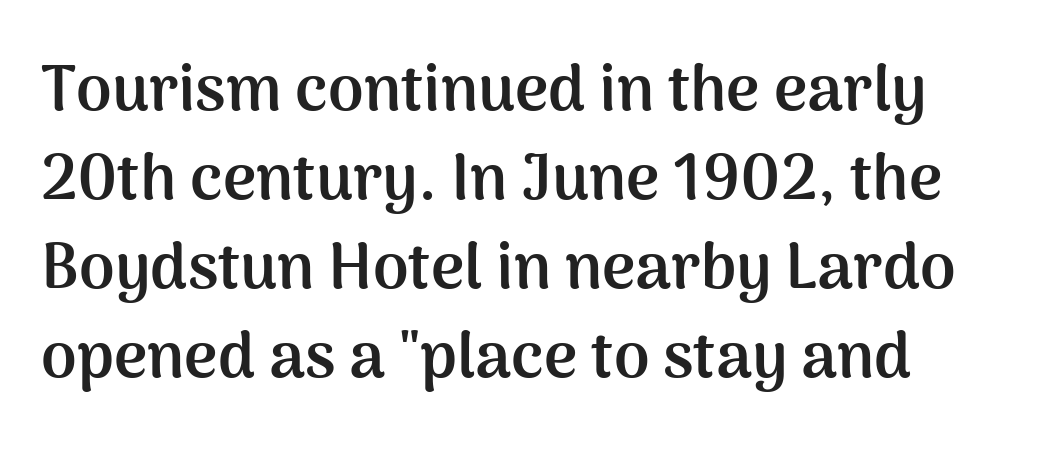
A typesetter would call this leading conventional body-copy spacing. Proportional: the letters do not fall into vertical columns. Stroke terminals: plain, sans-serif. Lines of text with bare space underneath. Pretty heavy lettering here — definitely bold. The axis of the letterforms is exactly vertical.
